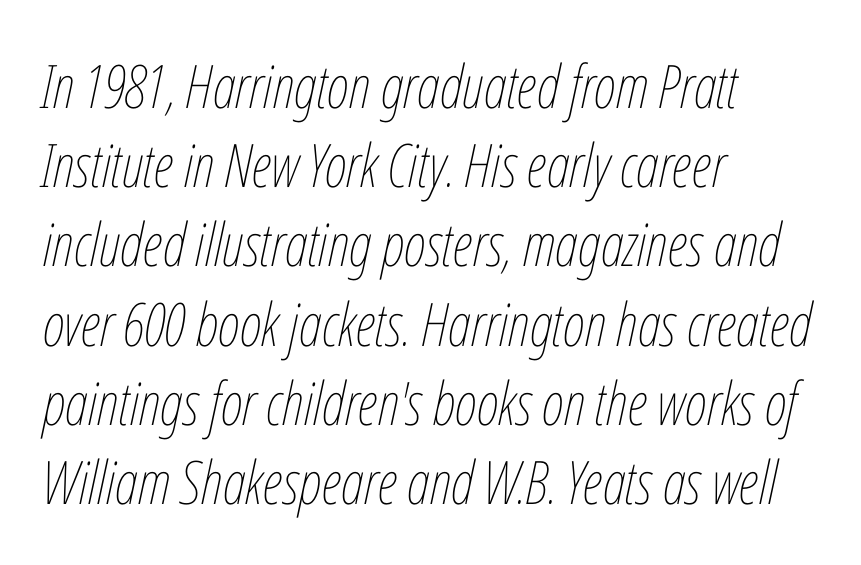
The image shows 60 px thin, condensed type, italic (leaning right); set left-aligned, normal line spacing (1.32x), normal letter spacing, not underlined; low stroke contrast and a medium x-height.
